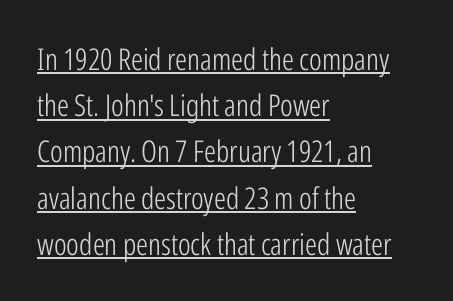
The vertical gap from one line to the next is medium. Stems here are at most as thick as an everyday book face. Serif or sans? Sans — the stroke terminals are bare. Characters follow at the spacing the type designer built in. Do the letters lean? They stand straight.
